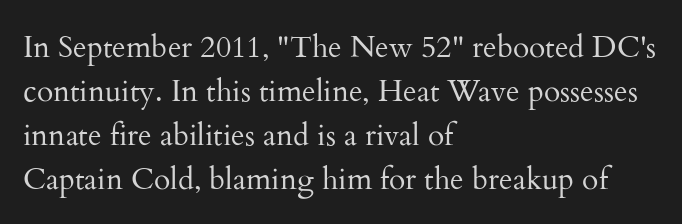
Q: Is the text bold? A: No.
Q: Is the text italic (slanted)? A: No, it is upright.
Q: Is the typeface a serif or a sans-serif typeface? A: Serif.
Q: Is the text underlined? A: No.
Q: How is the paragraph aligned? A: Left-aligned.
Q: Is the spacing between letters normal or unusually wide? A: Normal.
Q: Is the spacing between lines tight, normal or loose? A: Normal.
Q: Width (condensed, normal, or wide)? A: Normal.
Q: Stroke contrast? A: Medium.
Q: x-height? A: Small.
Q: Monospaced? A: No.
